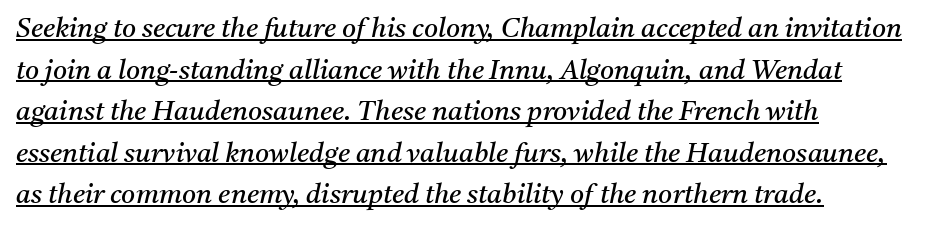
Q: Is the text bold? A: No.
Q: Is the text italic (slanted)? A: Yes, it leans right by about 11 degrees.
Q: Is the text underlined? A: Yes.
Q: How is the paragraph aligned? A: Left-aligned.
Q: Is the spacing between letters normal or unusually wide? A: Normal.
Q: Is the spacing between lines tight, normal or loose? A: Normal.
